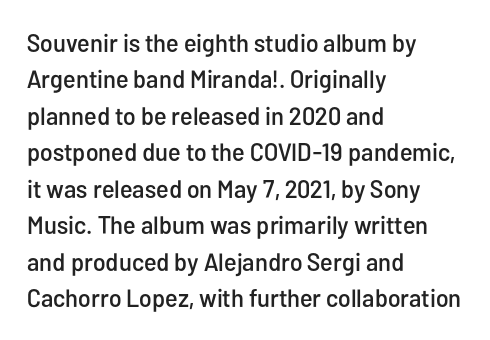
Q: Is the text italic (slanted)? A: No, it is upright.
Q: Is the text underlined? A: No.
Q: How is the paragraph aligned? A: Left-aligned.
Q: Is the spacing between letters normal or unusually wide? A: Normal.
Q: Is the spacing between lines tight, normal or loose? A: Normal.
